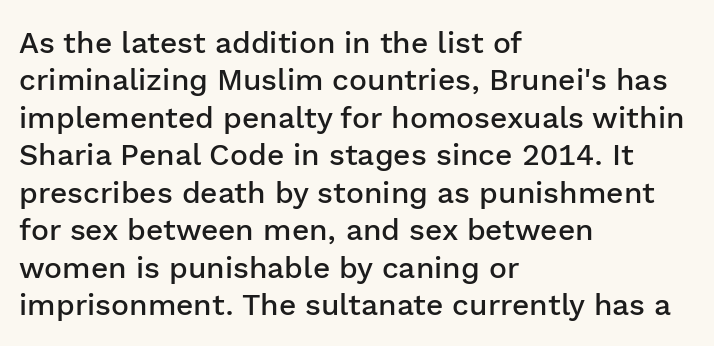
The type family on display is of the sans-serif kind. Compared with typical paragraphs, the rows here are spaced about the same. Stems and bowls a touch heavier than normal — semibold. A student would call this left alignment; a typographer would say flush left, rag right. Posture: upright roman.
